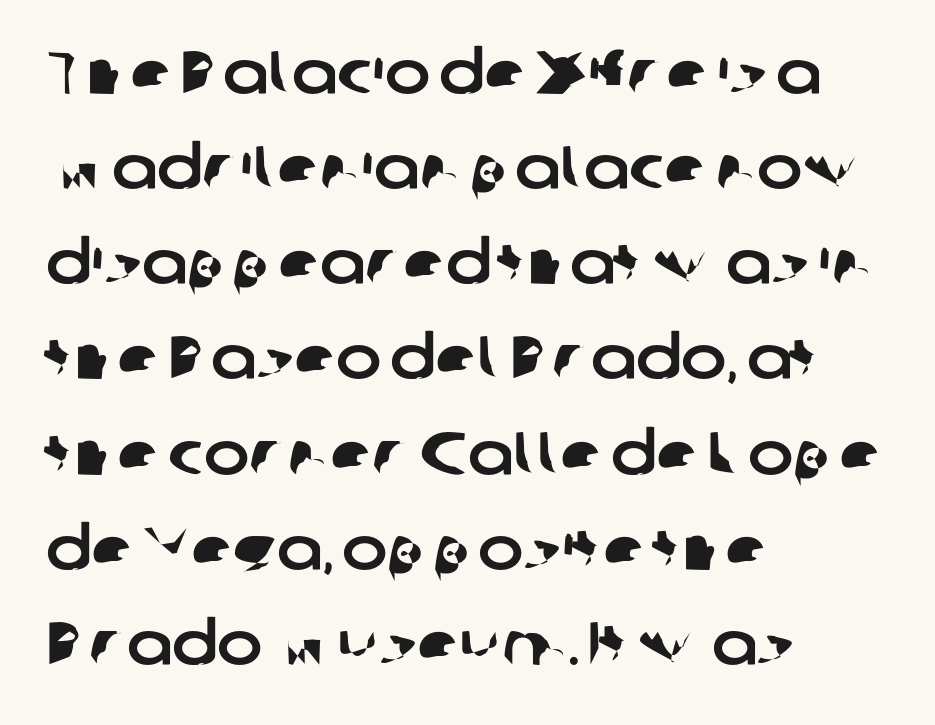
The image shows 61 px sans-serif type; set left-aligned, normal line spacing (1.56x), normal letter spacing, not underlined; low stroke contrast and a medium x-height.
